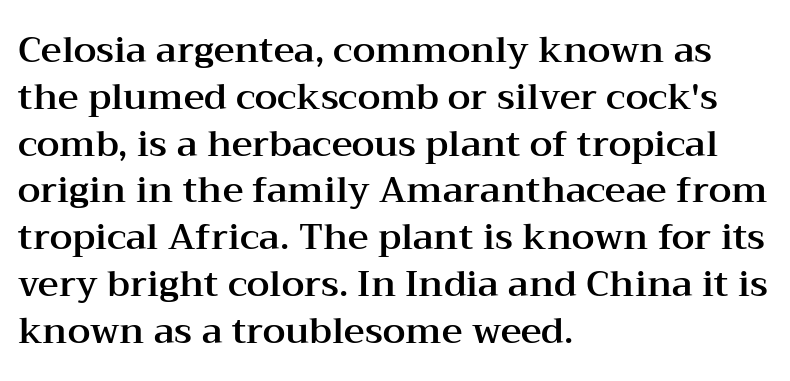
Q: Is the text italic (slanted)? A: No, it is upright.
Q: Is the typeface a serif or a sans-serif typeface? A: Serif.
Q: Is the text underlined? A: No.
Q: How is the paragraph aligned? A: Left-aligned.
Q: Is the spacing between letters normal or unusually wide? A: Normal.
Q: Is the spacing between lines tight, normal or loose? A: Normal.
Q: Width (condensed, normal, or wide)? A: Wide.
Q: Stroke contrast? A: Medium.
Q: x-height? A: Medium.
Q: Monospaced? A: No.
